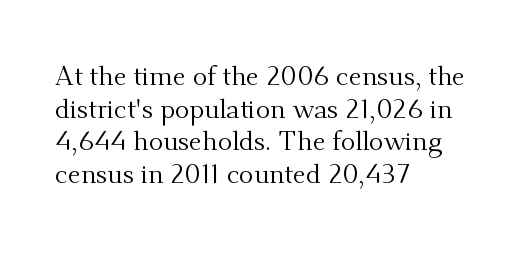
What stands out about the letter spacing? Nothing — it is the standard amount. This is not heavy type; no bold has been used. Just letters on the line, the space beneath them empty. Notice how the stems are strictly vertical — no italics here. This rendering uses left alignment, leaving the right contour irregular.
